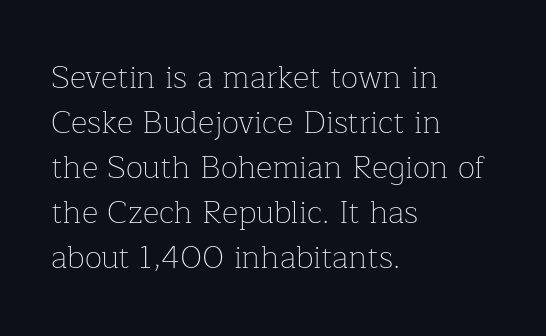
The image shows 32 px thin serif type, upright; set left-aligned, normal line spacing (1.41x), normal letter spacing, not underlined; low stroke contrast and a medium x-height.
